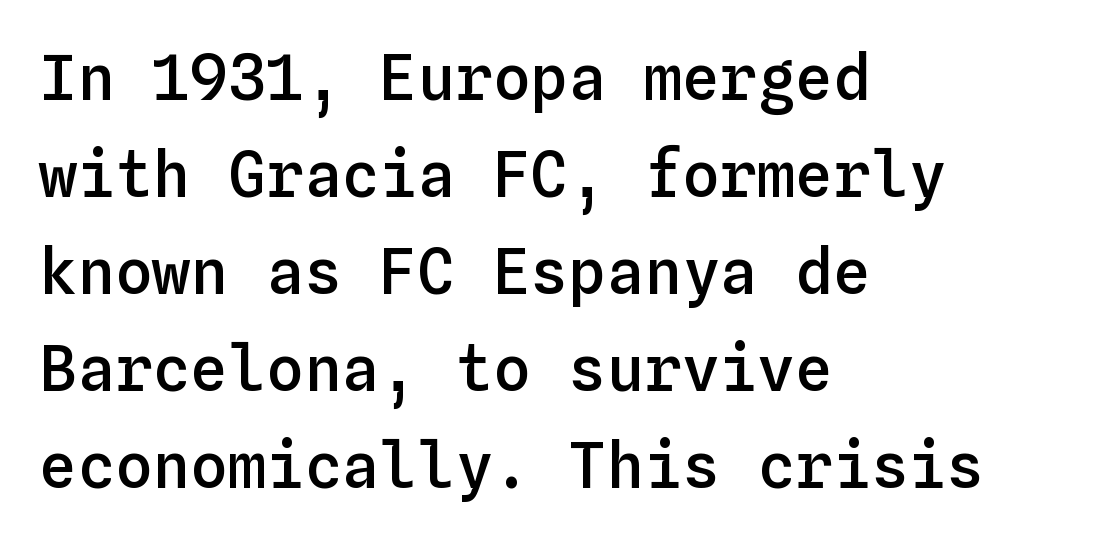
Do the letters lean? They stand straight. Caption: semibold face, moderately heavy strokes. The leading is moderate, giving the passage an even texture. This sample uses plain, unmodified letter spacing.
